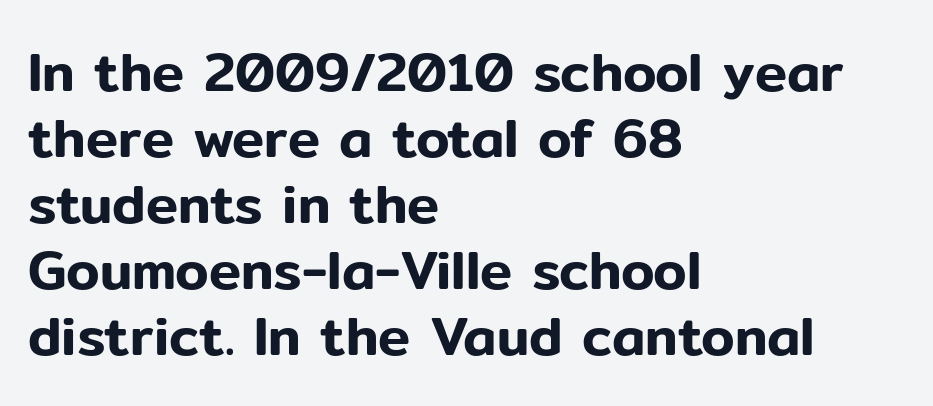
Q: Is the text italic (slanted)? A: No, it is upright.
Q: Is the typeface a serif or a sans-serif typeface? A: Sans-serif.
Q: Is the text underlined? A: No.
Q: How is the paragraph aligned? A: Left-aligned.
Q: Is the spacing between letters normal or unusually wide? A: Normal.
Q: Width (condensed, normal, or wide)? A: Normal.
Q: Stroke contrast? A: Low.
Q: x-height? A: Medium.
Q: Monospaced? A: No.
